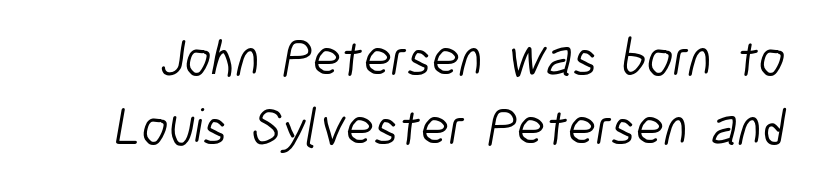
Q: Is the text bold? A: No.
Q: Is the typeface a serif or a sans-serif typeface? A: Sans-serif.
Q: Is the text underlined? A: No.
Q: Is the spacing between letters normal or unusually wide? A: Normal.
Q: Is the spacing between lines tight, normal or loose? A: Normal.
Q: Width (condensed, normal, or wide)? A: Condensed.
Q: Stroke contrast? A: Low.
Q: x-height? A: Medium.
Q: Monospaced? A: No.
